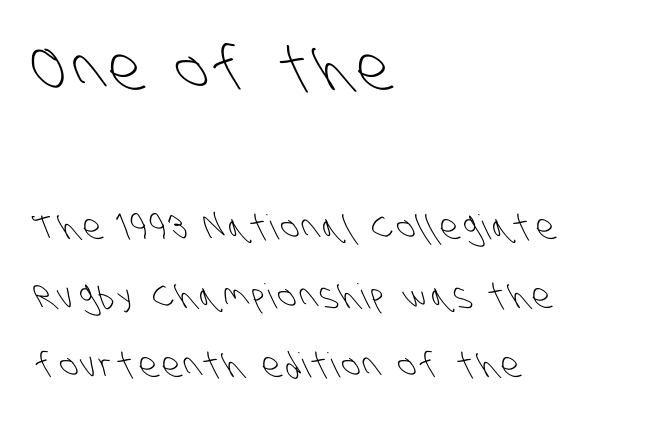
Q: Is the text bold? A: No.
Q: Is the typeface a serif or a sans-serif typeface? A: Sans-serif.
Q: Is the text underlined? A: No.
Q: How is the paragraph aligned? A: Left-aligned.
Q: Is the spacing between lines tight, normal or loose? A: Loose.
Q: Which block of text is set in a larger size, the first (top) or the second (bottom)? A: The first (top) one.
Q: Width (condensed, normal, or wide)? A: Condensed.
Q: Stroke contrast? A: Low.
Q: x-height? A: Large.
Q: Monospaced? A: No.
